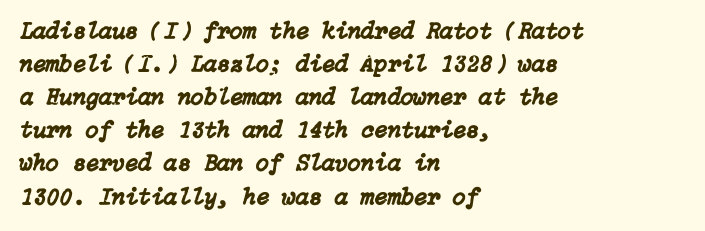
{"italic": "yes", "lean": "right", "slant_degrees": 15, "underline": "no", "align": "left", "line_spacing": "normal", "line_spacing_ratio": 1.38, "letter_spacing": "normal", "letter_spacing_em": 0.0, "glyph_px": 24}
